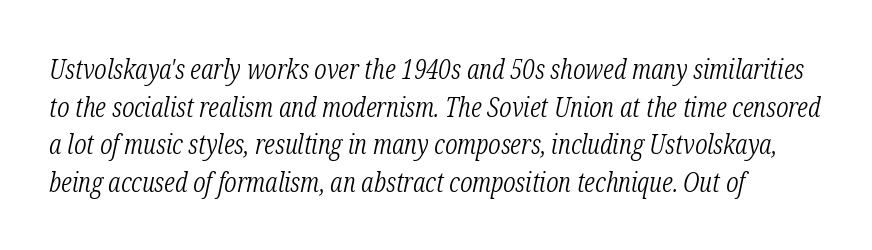
Check where the strokes stop: tiny serifs finish them off. The letters sit at their default tracking, neither squeezed nor spread. All the whitespace from short lines collects on the right. Compared with typical paragraphs, the rows here are spaced about the same. This rendering features lettering with no underline. The font sits on the lighter half of the weight spectrum, regular included.
